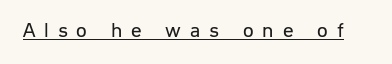
Q: Is the text bold? A: No.
Q: Is the text italic (slanted)? A: No, it is upright.
Q: Is the text underlined? A: Yes.
Q: Is the spacing between letters normal or unusually wide? A: Unusually wide.
